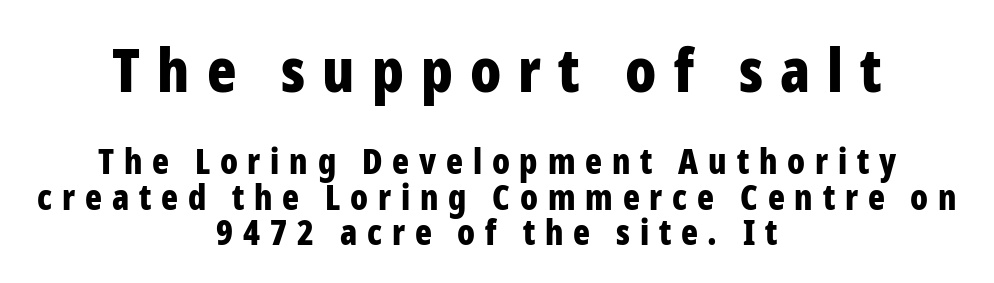
Q: Is the text bold? A: Yes.
Q: Is the text italic (slanted)? A: No, it is upright.
Q: Is the typeface a serif or a sans-serif typeface? A: Sans-serif.
Q: Is the text underlined? A: No.
Q: How is the paragraph aligned? A: Centered.
Q: Is the spacing between letters normal or unusually wide? A: Unusually wide.
Q: Is the spacing between lines tight, normal or loose? A: Tight.
Q: Which block of text is set in a larger size, the first (top) or the second (bottom)? A: The first (top) one.
Q: Width (condensed, normal, or wide)? A: Condensed.
Q: Stroke contrast? A: Low.
Q: x-height? A: Medium.
Q: Monospaced? A: No.
